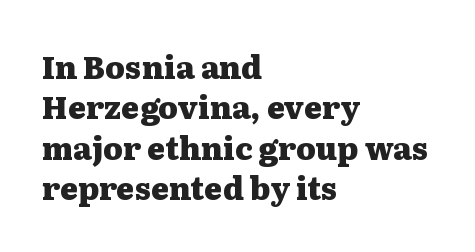
{"serif": "yes", "italic": "no", "bold": "yes", "weight": "heavy", "width": "wide", "stroke_contrast": "medium", "x_height": "medium", "monospaced": "no", "underline": "no", "align": "left", "line_spacing": "normal", "line_spacing_ratio": 1.3, "letter_spacing": "normal", "letter_spacing_em": 0.0, "glyph_px": 31}
